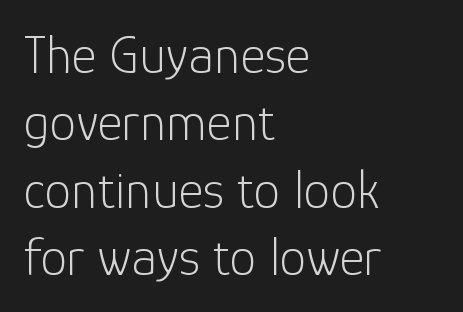
Q: Is the text bold? A: No.
Q: Is the text italic (slanted)? A: No, it is upright.
Q: Is the typeface a serif or a sans-serif typeface? A: Sans-serif.
Q: Is the text underlined? A: No.
Q: How is the paragraph aligned? A: Left-aligned.
Q: Is the spacing between letters normal or unusually wide? A: Normal.
Q: Is the spacing between lines tight, normal or loose? A: Normal.
Q: Width (condensed, normal, or wide)? A: Normal.
Q: Stroke contrast? A: Low.
Q: x-height? A: Medium.
Q: Monospaced? A: No.
